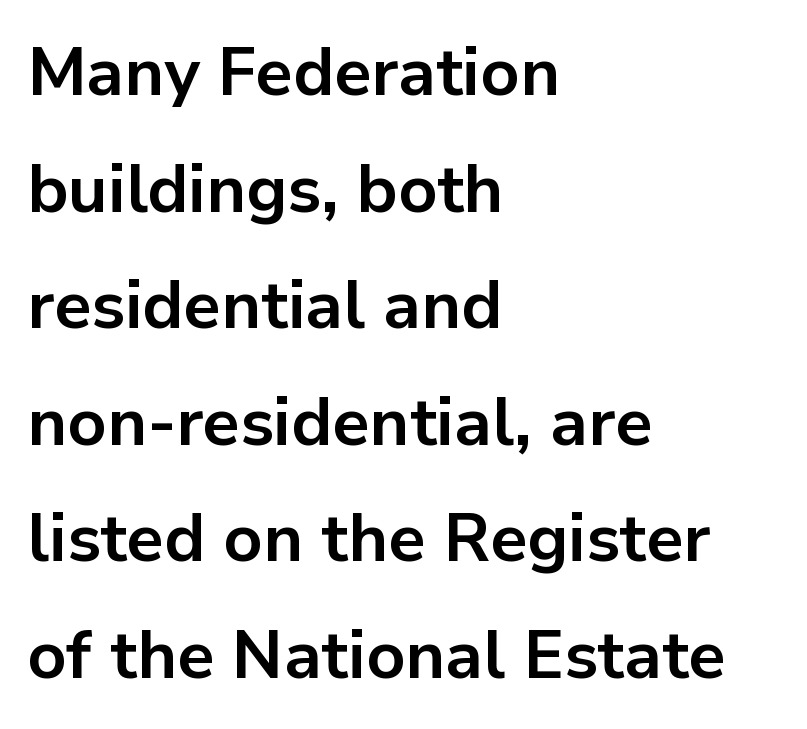
The image shows 67 px bold sans-serif type, upright; set left-aligned, line spacing 1.74x, normal letter spacing, not underlined; low stroke contrast and a medium x-height.
